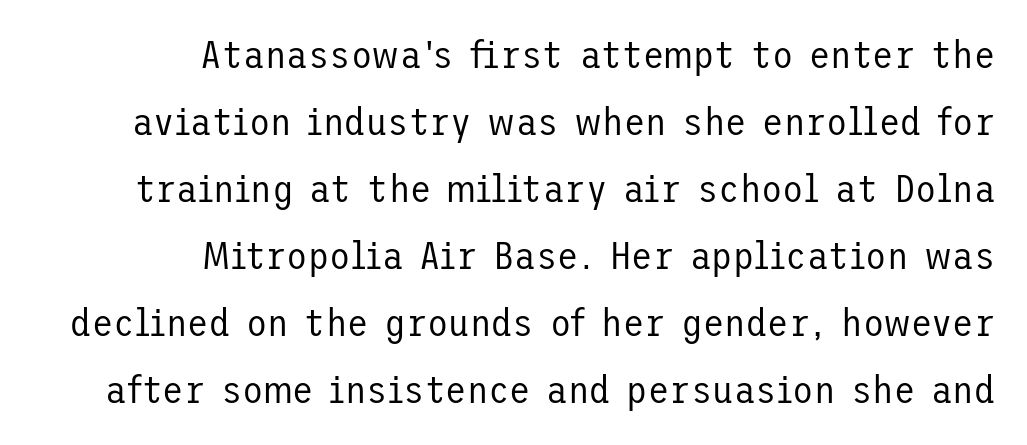
Unbolded letterforms with no extra heft. Line ends are locked; line starts wander. Check under the words: just untouched page. Unlike a traditional serif, this face leaves its strokes unadorned.
